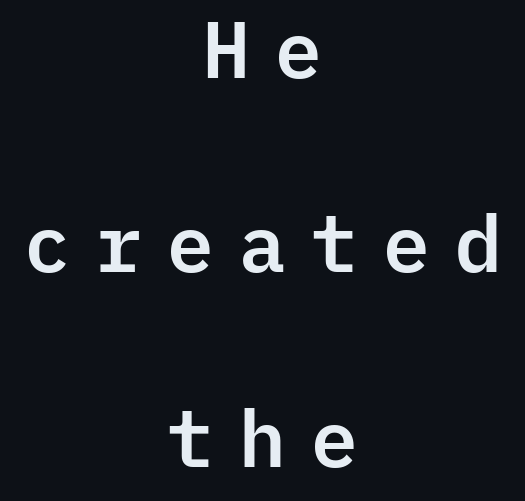
A bare baseline throughout the passage. Serifs: no, the terminals of the letterforms are clean. Here the designer chose a console-style face with uniform glyph widths. Unlike italic type, these characters show no tilt at all. Short note: letters widely spaced. Vertically, the passage feels expansive, rows floating well apart.
